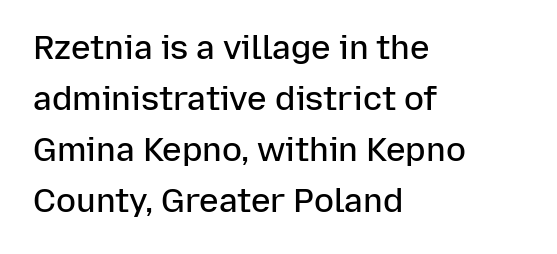
{"serif": "no", "italic": "no", "bold": "semi", "weight": "semibold", "width": "normal", "stroke_contrast": "low", "x_height": "medium", "monospaced": "no", "underline": "no", "align": "left", "line_spacing": "normal", "line_spacing_ratio": 1.55, "letter_spacing": "normal", "letter_spacing_em": 0.0, "glyph_px": 33}
